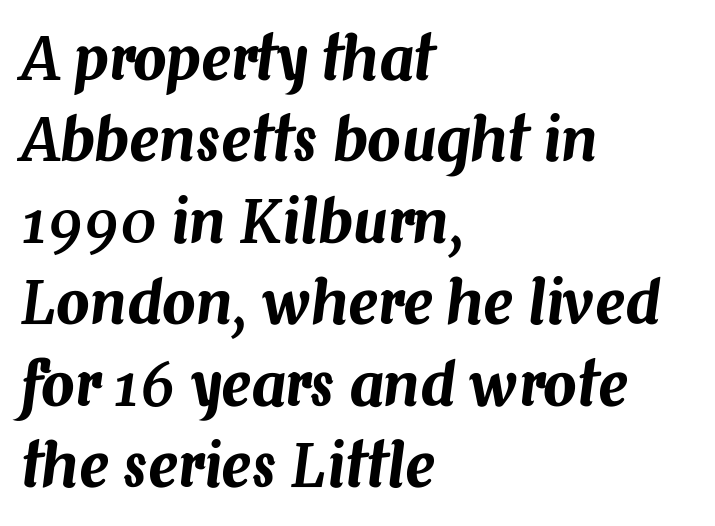
Q: Is the text italic (slanted)? A: Yes, it leans right by about 7 degrees.
Q: Is the text underlined? A: No.
Q: How is the paragraph aligned? A: Left-aligned.
Q: Is the spacing between letters normal or unusually wide? A: Normal.
Q: Is the spacing between lines tight, normal or loose? A: Normal.
Q: Width (condensed, normal, or wide)? A: Normal.
Q: Stroke contrast? A: Medium.
Q: x-height? A: Medium.
Q: Monospaced? A: No.
